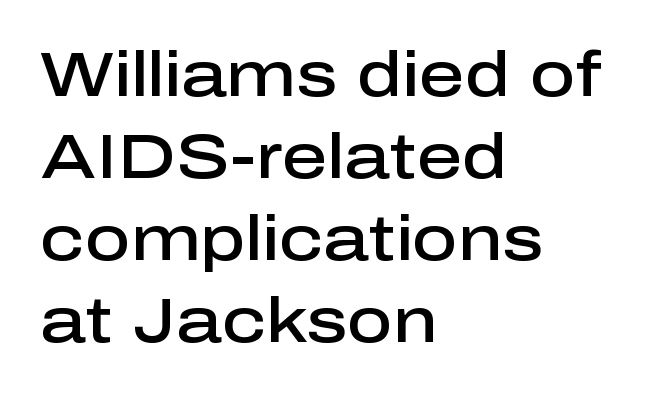
Q: Is the text bold? A: Semi-bold.
Q: Is the text italic (slanted)? A: No, it is upright.
Q: Is the typeface a serif or a sans-serif typeface? A: Sans-serif.
Q: Is the text underlined? A: No.
Q: How is the paragraph aligned? A: Left-aligned.
Q: Is the spacing between letters normal or unusually wide? A: Normal.
Q: Is the spacing between lines tight, normal or loose? A: Normal.
Q: Width (condensed, normal, or wide)? A: Normal.
Q: Stroke contrast? A: Low.
Q: x-height? A: Medium.
Q: Monospaced? A: No.
